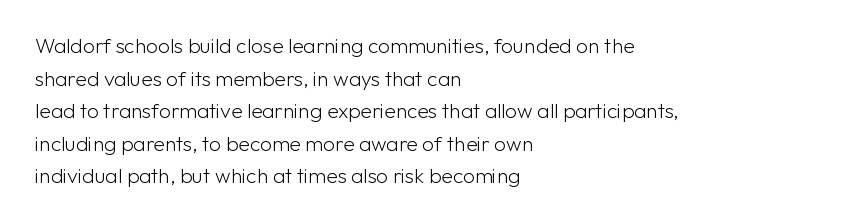
Q: Is the text bold? A: No.
Q: Is the text italic (slanted)? A: No, it is upright.
Q: Is the text underlined? A: No.
Q: How is the paragraph aligned? A: Left-aligned.
Q: Is the spacing between letters normal or unusually wide? A: Normal.
Q: Is the spacing between lines tight, normal or loose? A: Normal.
